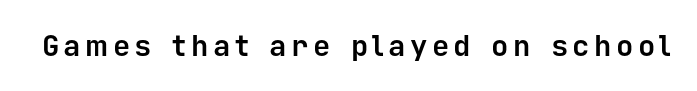
Q: Is the text bold? A: Yes.
Q: Is the text italic (slanted)? A: No, it is upright.
Q: Is the typeface a serif or a sans-serif typeface? A: Sans-serif.
Q: Is the text underlined? A: No.
Q: Width (condensed, normal, or wide)? A: Normal.
Q: Stroke contrast? A: Low.
Q: x-height? A: Medium.
Q: Monospaced? A: Yes.
